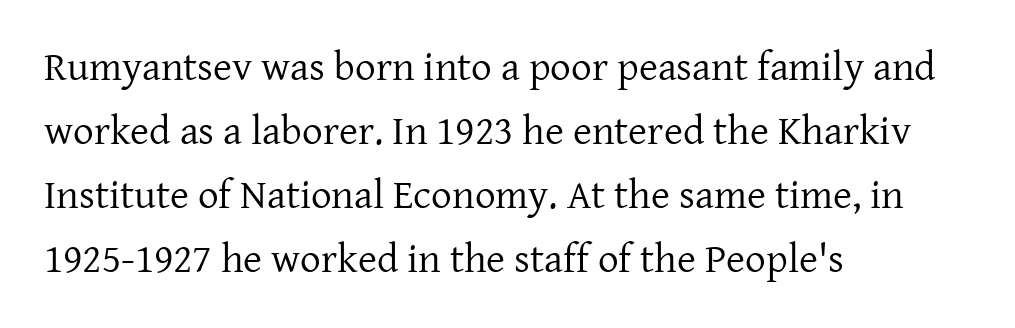
Q: Is the text bold? A: No.
Q: Is the text italic (slanted)? A: No, it is upright.
Q: Is the typeface a serif or a sans-serif typeface? A: Serif.
Q: Is the text underlined? A: No.
Q: How is the paragraph aligned? A: Left-aligned.
Q: Is the spacing between letters normal or unusually wide? A: Normal.
Q: Is the spacing between lines tight, normal or loose? A: Normal.
Q: Width (condensed, normal, or wide)? A: Normal.
Q: Stroke contrast? A: Low.
Q: x-height? A: Medium.
Q: Monospaced? A: No.
